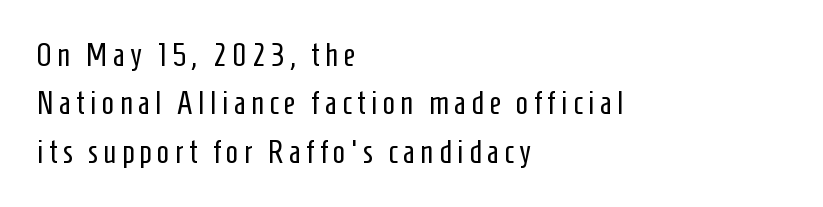
Q: Is the text bold? A: No.
Q: Is the text italic (slanted)? A: No, it is upright.
Q: Is the typeface a serif or a sans-serif typeface? A: Sans-serif.
Q: Is the text underlined? A: No.
Q: How is the paragraph aligned? A: Left-aligned.
Q: Is the spacing between lines tight, normal or loose? A: Normal.
Q: Width (condensed, normal, or wide)? A: Condensed.
Q: Stroke contrast? A: Low.
Q: x-height? A: Medium.
Q: Monospaced? A: No.
